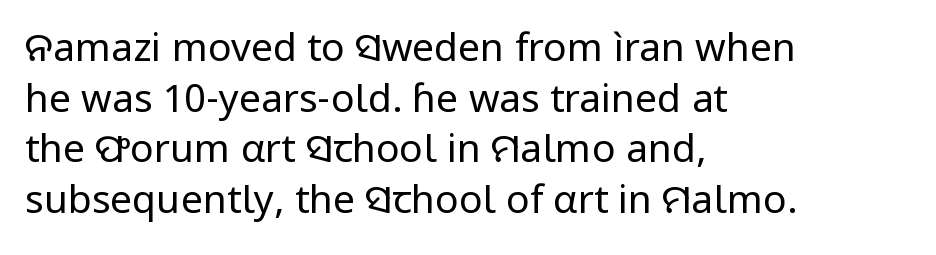
The image shows 39 px regular-weight sans-serif type, upright; set left-aligned, normal line spacing (1.3x), normal letter spacing, not underlined; low stroke contrast and a medium x-height.
